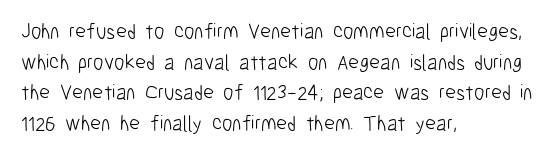
The image shows 21 px text type, upright; set left-aligned, normal line spacing (1.46x), normal letter spacing, not underlined.
